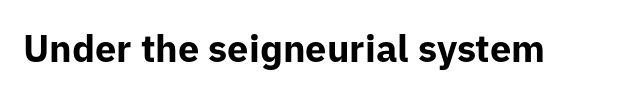
The image shows 38 px bold sans-serif type, upright; set normal letter spacing, not underlined; low stroke contrast and a medium x-height.
